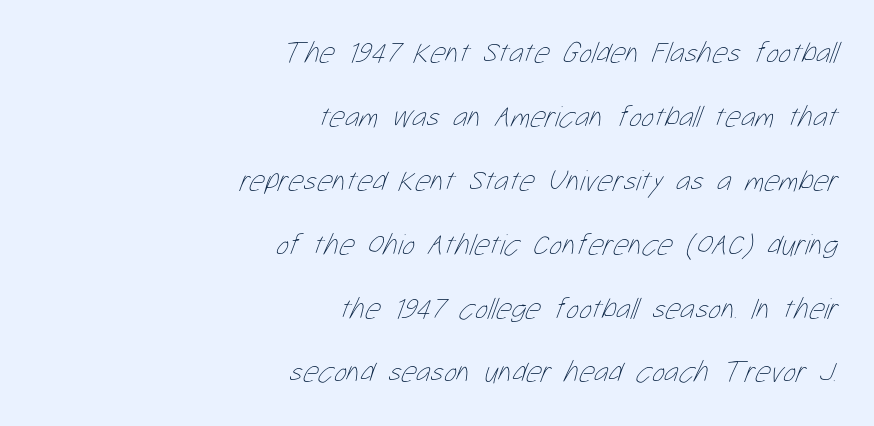
{"bold": "no", "weight": "thin", "width": "condensed", "stroke_contrast": "low", "x_height": "medium", "monospaced": "no", "underline": "no", "align": "right", "line_spacing": "loose", "line_spacing_ratio": 2.13, "letter_spacing": "normal", "letter_spacing_em": 0.0, "glyph_px": 30}
